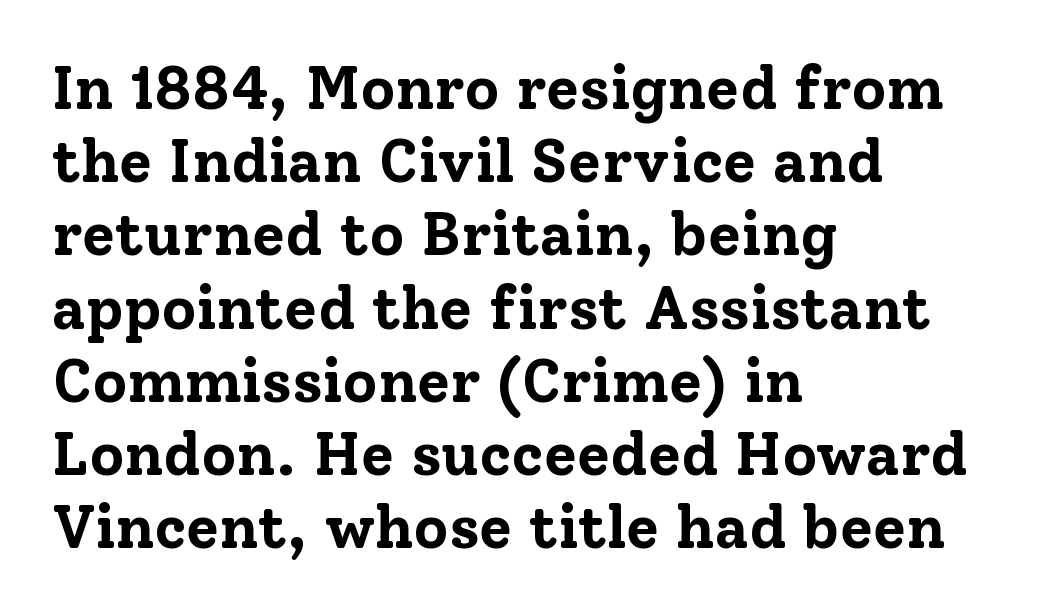
The image shows 60 px bold serif type, upright; set left-aligned, line spacing 1.22x, normal letter spacing, not underlined; low stroke contrast and a medium x-height.
